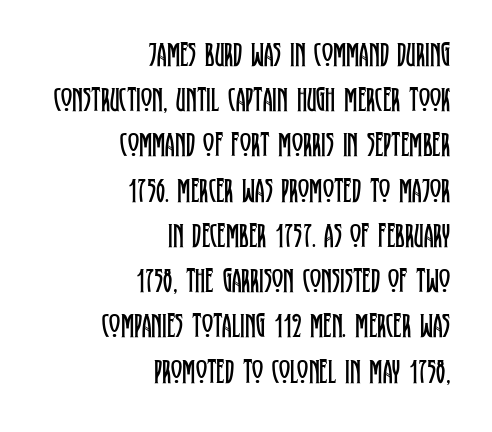
{"serif": "yes", "italic": "no", "bold": "no", "weight": "regular", "width": "condensed", "stroke_contrast": "low", "x_height": "large", "monospaced": "no", "underline": "no", "align": "right", "line_spacing": "normal", "line_spacing_ratio": 1.33, "letter_spacing": "normal", "letter_spacing_em": 0.0, "glyph_px": 34}
